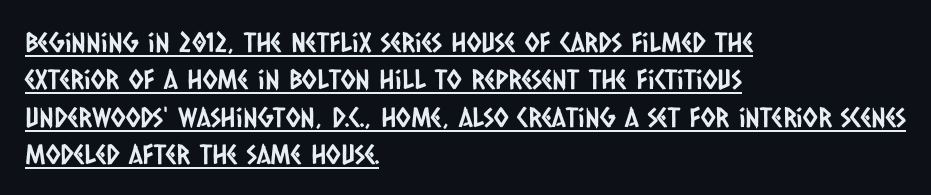
The image shows 27 px text type; set left-aligned, normal line spacing (1.38x), normal letter spacing, underlined.
